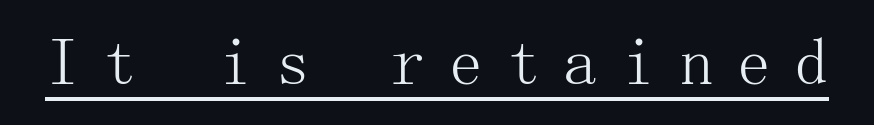
Q: Is the text bold? A: No.
Q: Is the text italic (slanted)? A: No, it is upright.
Q: Is the typeface a serif or a sans-serif typeface? A: Serif.
Q: Is the text underlined? A: Yes.
Q: Is the spacing between letters normal or unusually wide? A: Unusually wide.
Q: Width (condensed, normal, or wide)? A: Normal.
Q: Stroke contrast? A: Medium.
Q: x-height? A: Medium.
